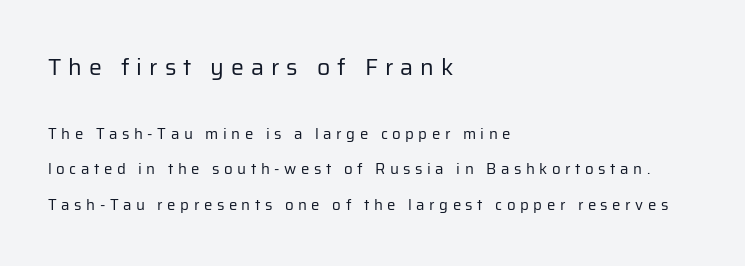
The image shows 23 px text type, upright; set left-aligned, loose line spacing (2.37x), unusually wide letter spacing (+0.3 em), not underlined; the first (top) block is 1.53x larger.
